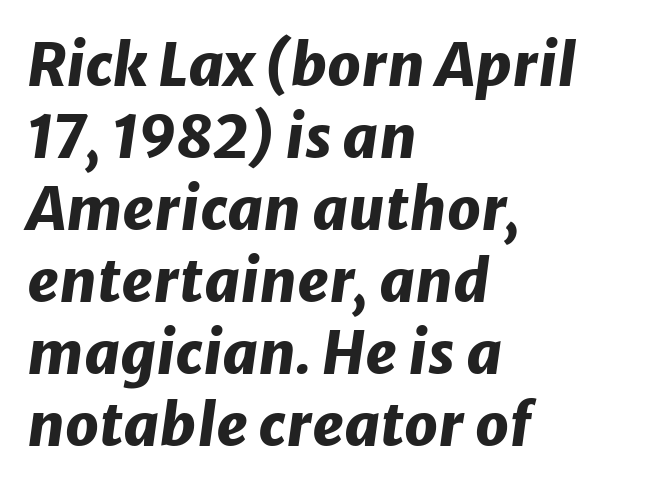
Q: Is the text bold? A: Yes.
Q: Is the text italic (slanted)? A: Yes, it leans right by about 8 degrees.
Q: Is the text underlined? A: No.
Q: How is the paragraph aligned? A: Left-aligned.
Q: Is the spacing between letters normal or unusually wide? A: Normal.
Q: Width (condensed, normal, or wide)? A: Normal.
Q: Stroke contrast? A: Low.
Q: x-height? A: Medium.
Q: Monospaced? A: No.
